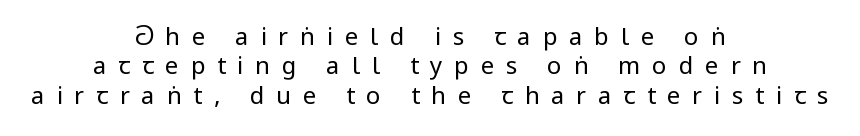
{"italic": "no", "bold": "no", "underline": "no", "align": "center", "line_spacing_ratio": 1.22, "letter_spacing": "wide", "letter_spacing_em": 0.49, "glyph_px": 24}
